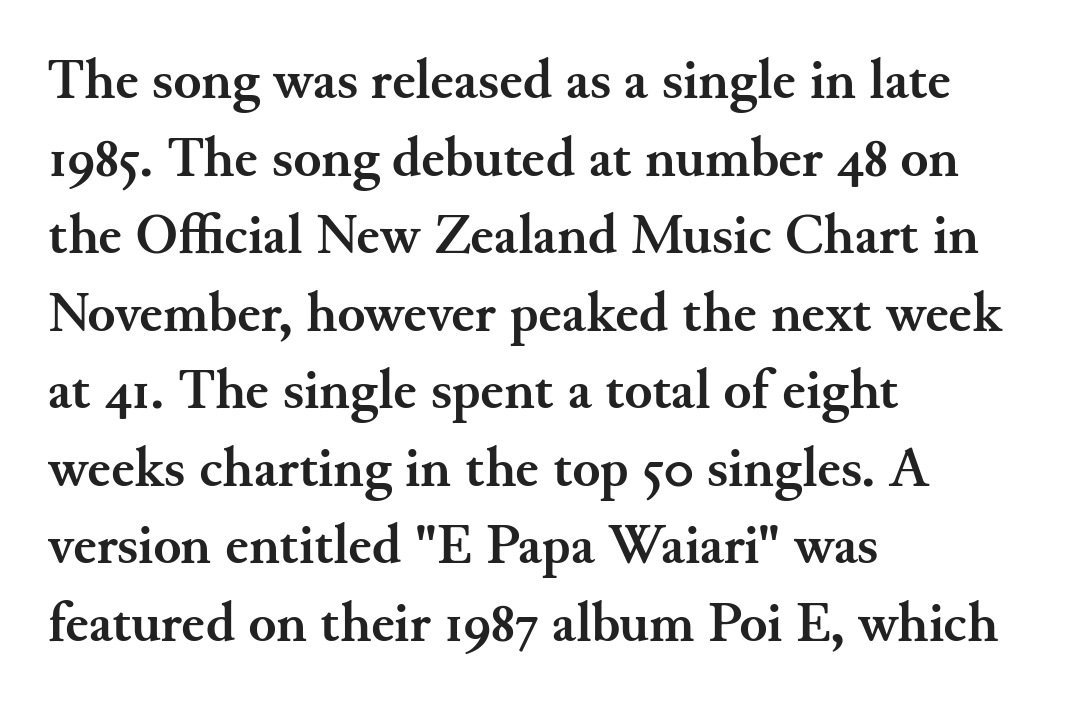
Nope, not italic — everything's standing straight. Type without underlining. The rendering uses a bold face; every stroke is thick and dark. This is serif lettering, the kind often seen in printed books. Line spacing here is normal.
